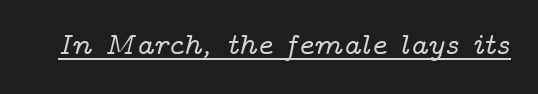
The image shows 30 px wide serif type, italic (leaning right); set normal letter spacing, underlined; low stroke contrast and a medium x-height.
